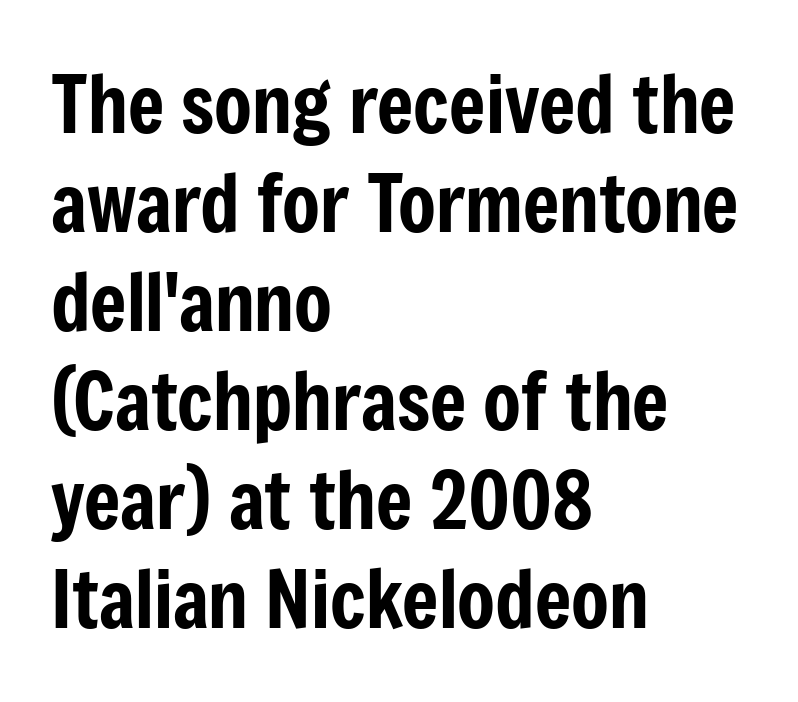
Note the varied advance widths — an 'i' is clearly narrower than an 'm'. Line beginnings align vertically; line endings do not. Each word holds together tightly as a unit, with standard inter-letter gaps. Nobody drew a line under any word here. Successive baselines arrive at the customary interval. The letters stand straight up with perfectly vertical stems.
